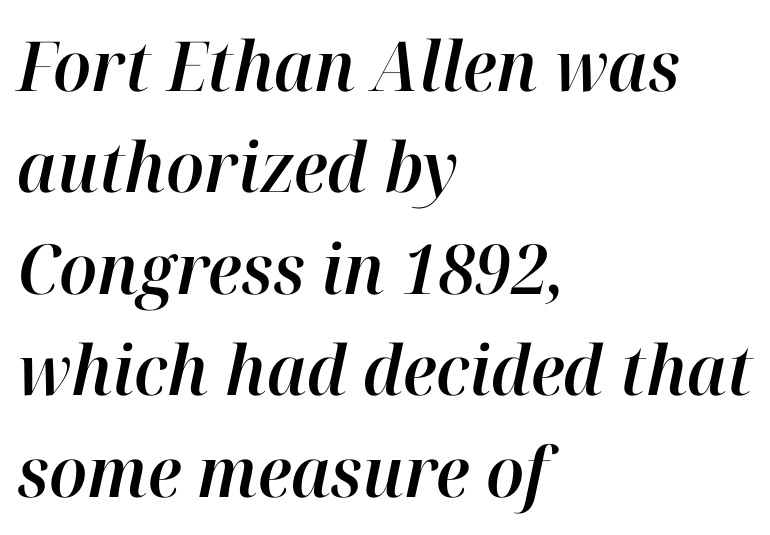
The image shows 69 px text type, italic (leaning right); set left-aligned, normal line spacing (1.47x), normal letter spacing, not underlined; high stroke contrast and a medium x-height.
